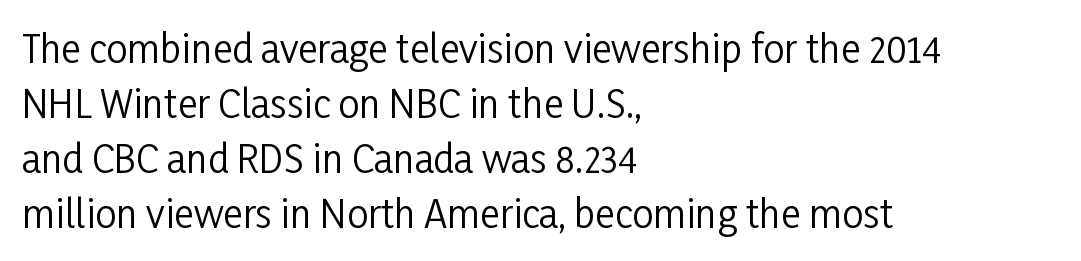
Q: Is the text bold? A: No.
Q: Is the text italic (slanted)? A: No, it is upright.
Q: Is the typeface a serif or a sans-serif typeface? A: Sans-serif.
Q: Is the text underlined? A: No.
Q: How is the paragraph aligned? A: Left-aligned.
Q: Is the spacing between letters normal or unusually wide? A: Normal.
Q: Is the spacing between lines tight, normal or loose? A: Normal.
Q: Width (condensed, normal, or wide)? A: Condensed.
Q: Stroke contrast? A: Low.
Q: x-height? A: Medium.
Q: Monospaced? A: No.
